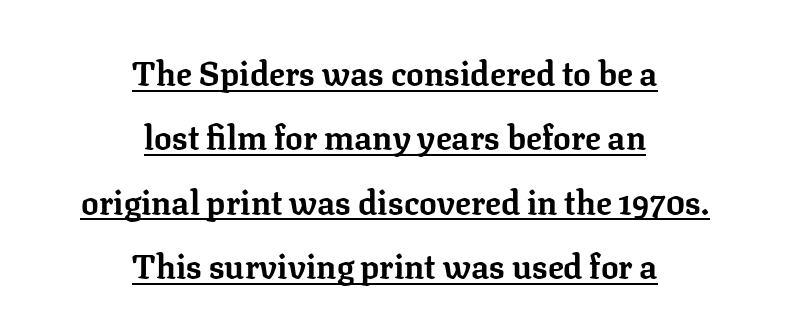
{"serif": "yes", "italic": "no", "bold": "yes", "weight": "bold", "width": "normal", "stroke_contrast": "low", "x_height": "medium", "monospaced": "no", "underline": "yes", "align": "center", "line_spacing": "loose", "line_spacing_ratio": 1.95, "letter_spacing": "normal", "letter_spacing_em": 0.0, "glyph_px": 33}
